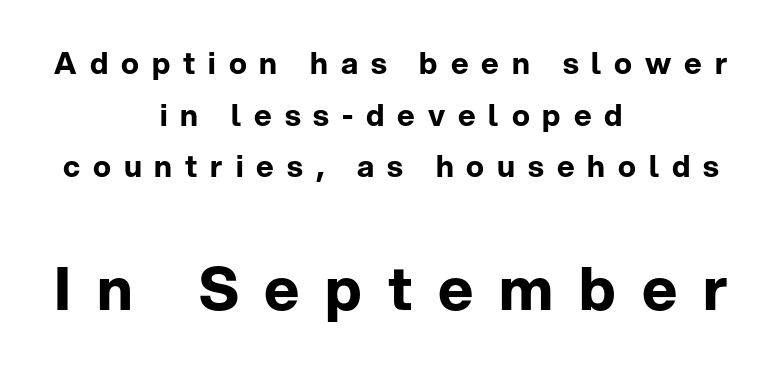
{"serif": "no", "italic": "no", "bold": "yes", "weight": "bold", "width": "normal", "stroke_contrast": "low", "x_height": "medium", "monospaced": "no", "underline": "no", "align": "center", "line_spacing_ratio": 1.72, "letter_spacing": "wide", "letter_spacing_em": 0.43, "larger_block": "second", "size_ratio": 2.0, "glyph_px": 60}
